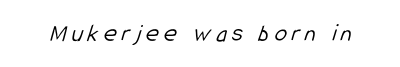
Q: Is the text bold? A: No.
Q: Is the text underlined? A: No.
Q: Is the spacing between letters normal or unusually wide? A: Unusually wide.
